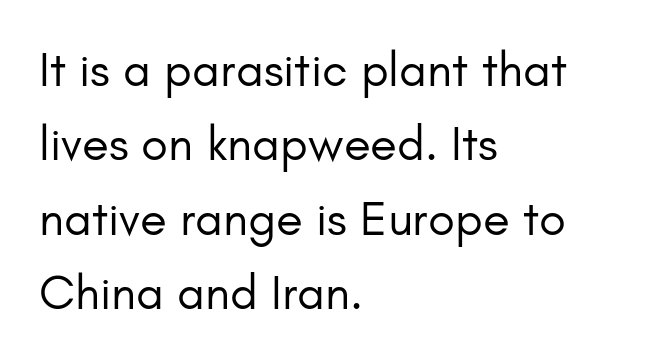
Q: Is the text bold? A: No.
Q: Is the text italic (slanted)? A: No, it is upright.
Q: Is the typeface a serif or a sans-serif typeface? A: Sans-serif.
Q: Is the text underlined? A: No.
Q: How is the paragraph aligned? A: Left-aligned.
Q: Is the spacing between letters normal or unusually wide? A: Normal.
Q: Is the spacing between lines tight, normal or loose? A: Normal.
Q: Width (condensed, normal, or wide)? A: Normal.
Q: Stroke contrast? A: Low.
Q: x-height? A: Small.
Q: Monospaced? A: No.
